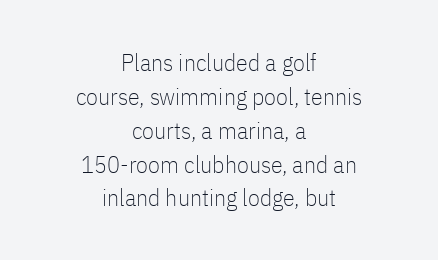
Stem width sits at or under what a default text font uses. Type without underlining. These lines sit exactly where default settings would place them. There is no visible air inserted between adjacent glyphs. Which margin do the lines hug? Neither — every line sits in the middle. Characters remain perfectly vertical along every line.
